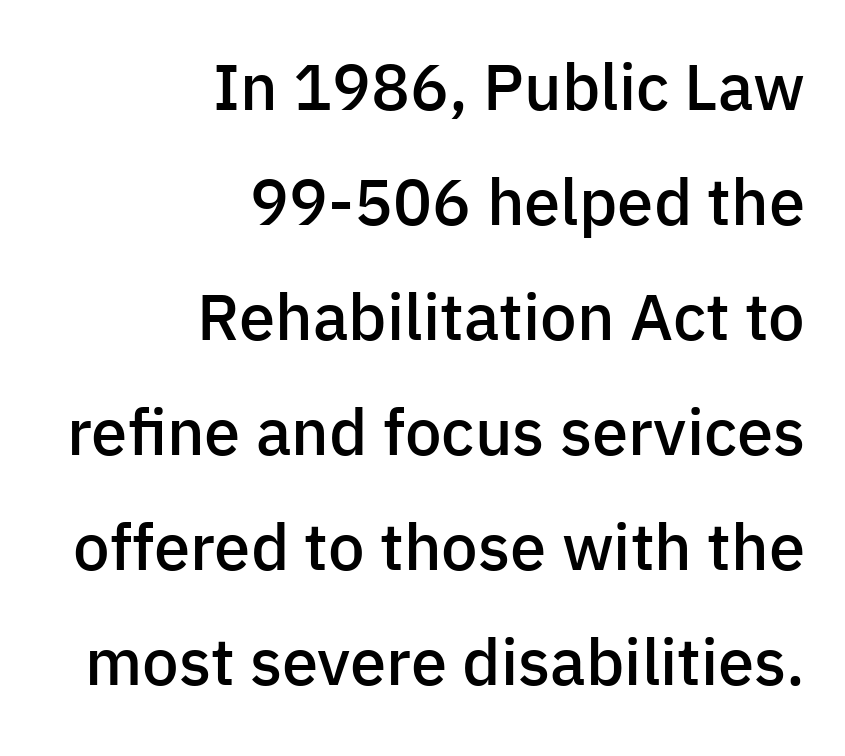
Q: Is the text bold? A: Semi-bold.
Q: Is the text italic (slanted)? A: No, it is upright.
Q: Is the typeface a serif or a sans-serif typeface? A: Sans-serif.
Q: Is the text underlined? A: No.
Q: How is the paragraph aligned? A: Right-aligned.
Q: Is the spacing between letters normal or unusually wide? A: Normal.
Q: Width (condensed, normal, or wide)? A: Normal.
Q: Stroke contrast? A: Low.
Q: x-height? A: Medium.
Q: Monospaced? A: No.
